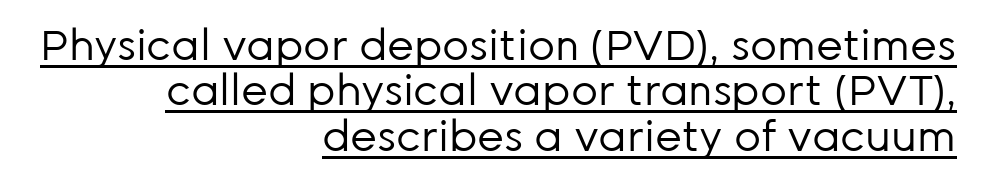
Q: Is the text bold? A: No.
Q: Is the text italic (slanted)? A: No, it is upright.
Q: Is the typeface a serif or a sans-serif typeface? A: Sans-serif.
Q: Is the text underlined? A: Yes.
Q: How is the paragraph aligned? A: Right-aligned.
Q: Is the spacing between letters normal or unusually wide? A: Normal.
Q: Is the spacing between lines tight, normal or loose? A: Tight.
Q: Width (condensed, normal, or wide)? A: Normal.
Q: Stroke contrast? A: Low.
Q: x-height? A: Medium.
Q: Monospaced? A: No.
